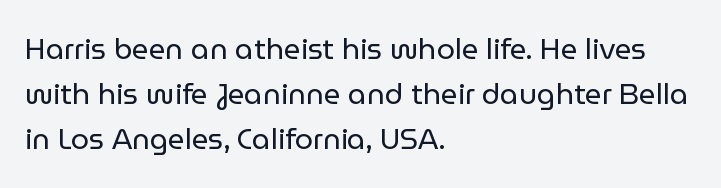
{"serif": "no", "italic": "no", "bold": "no", "weight": "regular", "width": "normal", "stroke_contrast": "low", "x_height": "medium", "monospaced": "no", "underline": "no", "align": "left", "line_spacing": "normal", "line_spacing_ratio": 1.56, "letter_spacing": "normal", "letter_spacing_em": 0.0, "glyph_px": 29}
